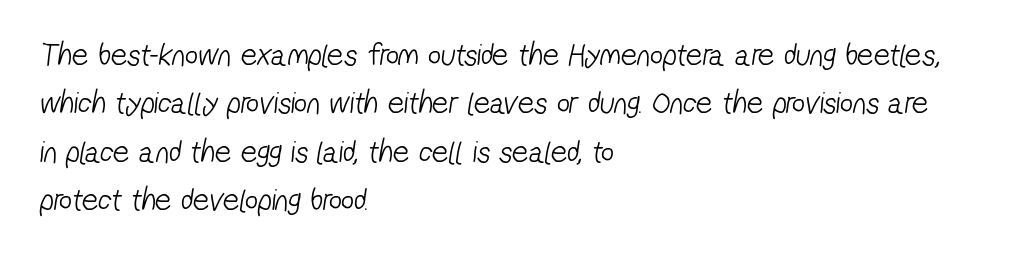
Q: Is the text bold? A: No.
Q: Is the typeface a serif or a sans-serif typeface? A: Sans-serif.
Q: Is the text underlined? A: No.
Q: How is the paragraph aligned? A: Left-aligned.
Q: Is the spacing between letters normal or unusually wide? A: Normal.
Q: Is the spacing between lines tight, normal or loose? A: Normal.
Q: Width (condensed, normal, or wide)? A: Condensed.
Q: Stroke contrast? A: Low.
Q: x-height? A: Medium.
Q: Monospaced? A: No.
